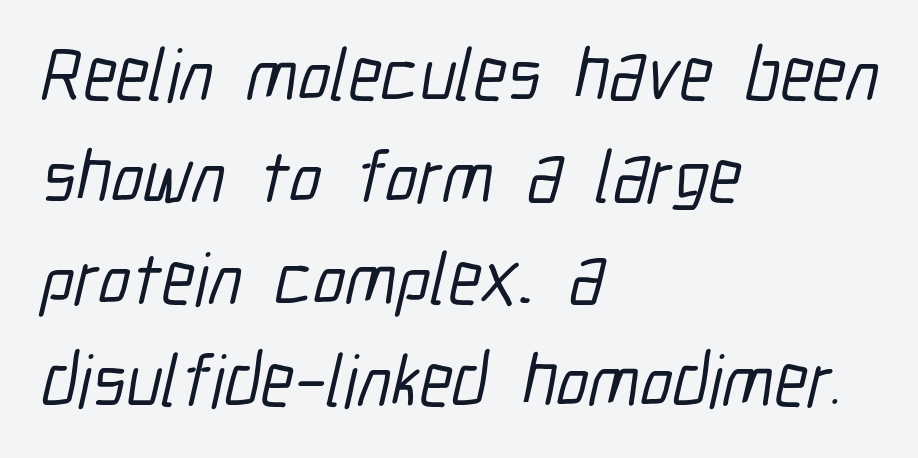
The image shows 74 px condensed sans-serif type; set left-aligned, normal line spacing (1.38x), normal letter spacing, not underlined; low stroke contrast and a medium x-height.
